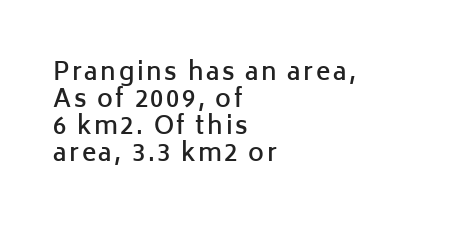
{"italic": "no", "bold": "semi", "underline": "no", "align": "left", "line_spacing": "tight", "line_spacing_ratio": 1.13, "glyph_px": 24}
